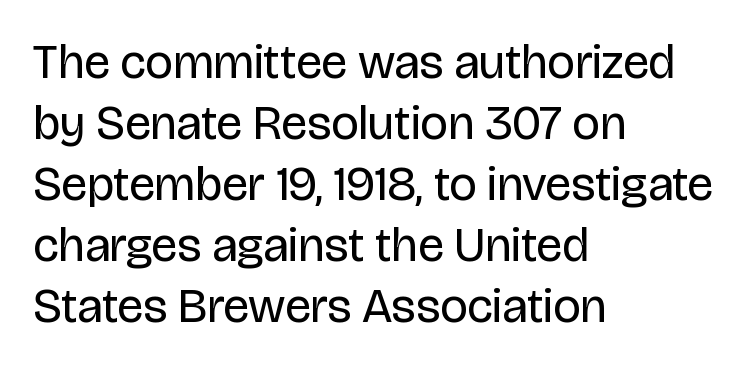
Note: no serifs on the glyphs. Stroke thickness stays within the range of a standard reading face or lighter. Compared with typical body copy, the letter spacing here is the same. Words float on clear page, feet unadorned. Vertical spacing — default. Designer's note — italics off, roman on.
